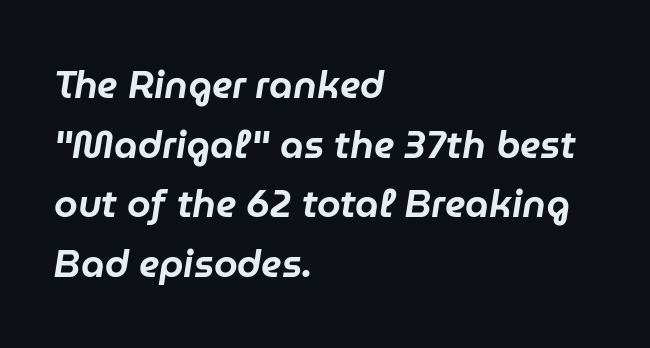
Q: Is the text italic (slanted)? A: Yes, it leans right by about 9 degrees.
Q: Is the text underlined? A: No.
Q: How is the paragraph aligned? A: Left-aligned.
Q: Is the spacing between letters normal or unusually wide? A: Normal.
Q: Is the spacing between lines tight, normal or loose? A: Normal.
Q: Width (condensed, normal, or wide)? A: Normal.
Q: Stroke contrast? A: Low.
Q: x-height? A: Medium.
Q: Monospaced? A: No.
